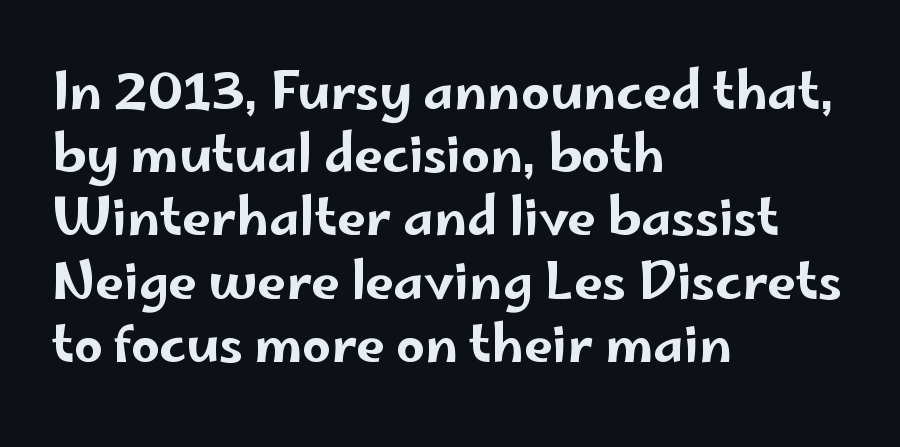
The passage shown has conventional tracking throughout. Caption: multi-line text, flush left, ragged right. The glyphs are unaccompanied by any horizontal stroke below them. Posture: upright roman. The typeface chosen for these lines omits serifs.
